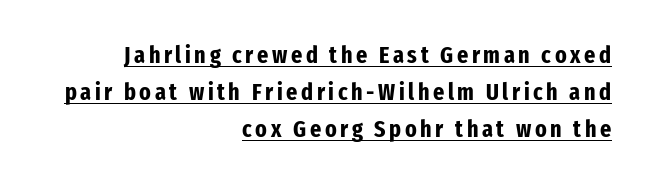
Q: Is the text bold? A: Yes.
Q: Is the text italic (slanted)? A: No, it is upright.
Q: Is the text underlined? A: Yes.
Q: How is the paragraph aligned? A: Right-aligned.
Q: Is the spacing between lines tight, normal or loose? A: Normal.
